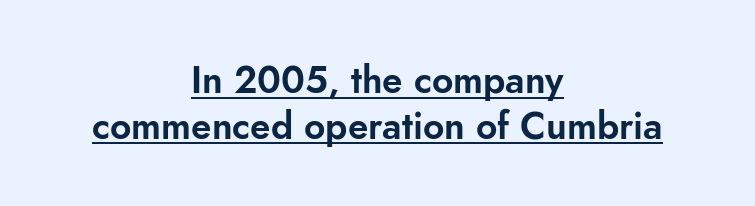
{"serif": "no", "italic": "no", "width": "normal", "stroke_contrast": "low", "x_height": "small", "monospaced": "no", "underline": "yes", "align": "center", "line_spacing_ratio": 1.23, "letter_spacing": "normal", "letter_spacing_em": 0.0, "glyph_px": 37}
